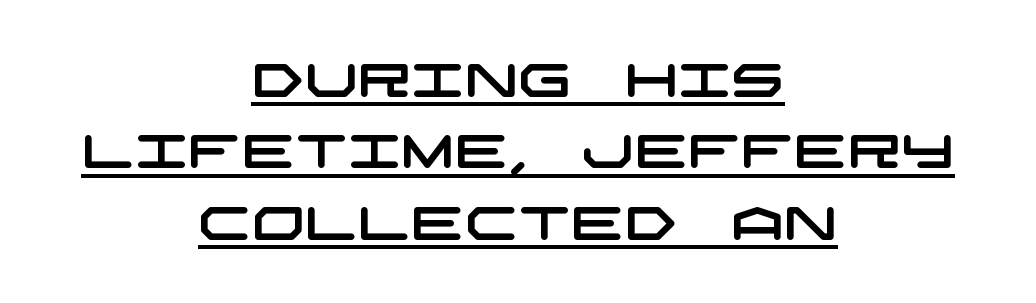
Q: Is the typeface a serif or a sans-serif typeface? A: Sans-serif.
Q: Is the text underlined? A: Yes.
Q: How is the paragraph aligned? A: Centered.
Q: Is the spacing between letters normal or unusually wide? A: Normal.
Q: Is the spacing between lines tight, normal or loose? A: Normal.
Q: Width (condensed, normal, or wide)? A: Wide.
Q: Stroke contrast? A: Low.
Q: x-height? A: Large.
